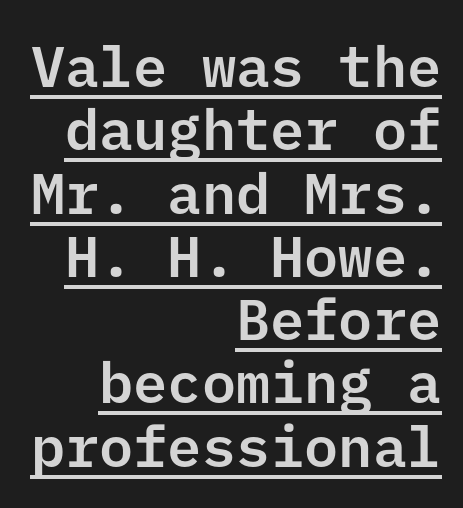
The image shows 57 px sans-serif type, upright; set right-aligned, tight line spacing (1.11x), normal letter spacing, underlined; low stroke contrast and a medium x-height.
